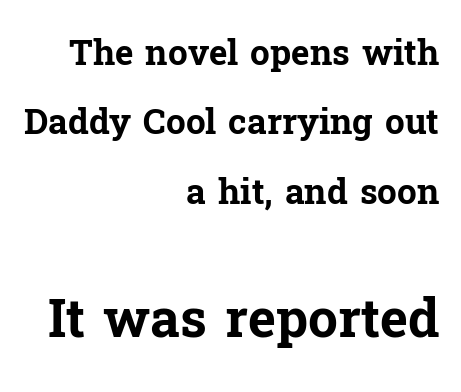
{"serif": "yes", "italic": "no", "bold": "yes", "weight": "bold", "width": "normal", "stroke_contrast": "low", "x_height": "medium", "monospaced": "no", "underline": "no", "align": "right", "line_spacing": "loose", "line_spacing_ratio": 1.98, "letter_spacing": "normal", "letter_spacing_em": 0.0, "larger_block": "second", "size_ratio": 1.51, "glyph_px": 53}
